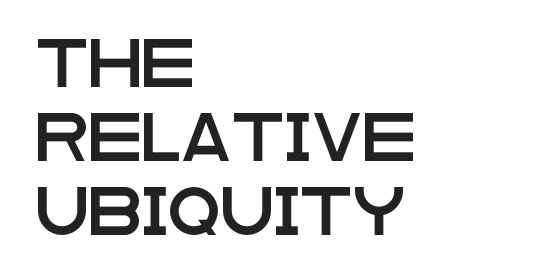
{"serif": "no", "italic": "no", "width": "wide", "stroke_contrast": "low", "x_height": "large", "monospaced": "no", "underline": "no", "align": "left", "line_spacing": "normal", "line_spacing_ratio": 1.54, "letter_spacing": "normal", "letter_spacing_em": 0.0, "glyph_px": 48}
